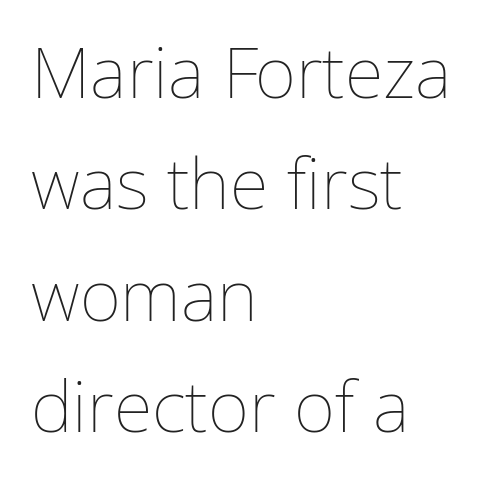
Glyph-to-glyph distance matches everyday printed text. These lines were composed using upright roman letters. Normally led — the rows are evenly, conventionally spaced. This rendering uses left alignment, leaving the right contour irregular. The foot of each line stays bare and open. Counters stay open thanks to moderate or lighter strokes.
